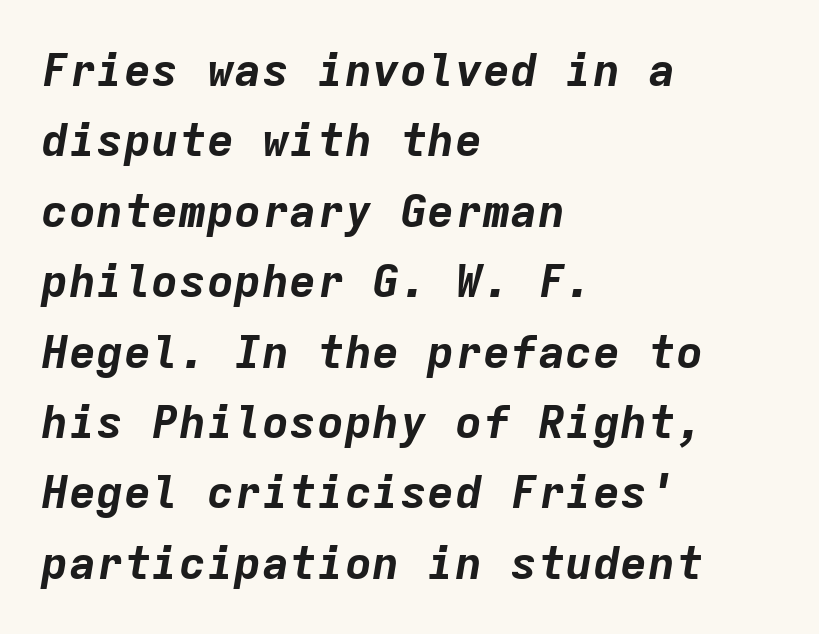
The image shows 46 px bold type, italic (leaning right), monospaced; set left-aligned, normal line spacing (1.53x), normal letter spacing, not underlined; low stroke contrast and a medium x-height.
